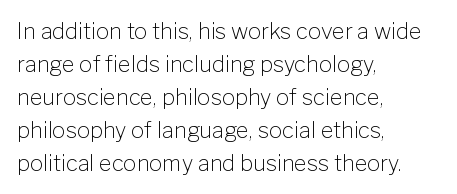
Q: Is the text bold? A: No.
Q: Is the text italic (slanted)? A: No, it is upright.
Q: Is the text underlined? A: No.
Q: How is the paragraph aligned? A: Left-aligned.
Q: Is the spacing between letters normal or unusually wide? A: Normal.
Q: Is the spacing between lines tight, normal or loose? A: Normal.
